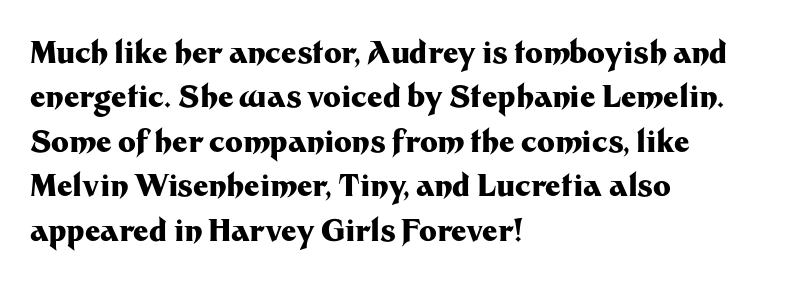
The image shows 30 px heavy sans-serif type, upright; set left-aligned, normal line spacing (1.48x), normal letter spacing, not underlined; medium stroke contrast and a medium x-height.
